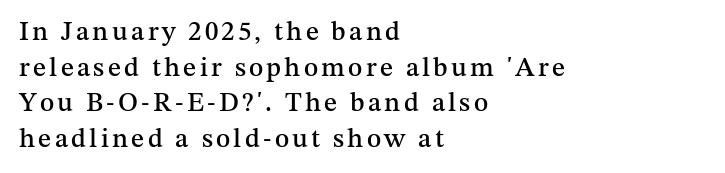
The block of text has a typical density, with ordinary space between rows. Reading down the block, your eye returns to a fixed left position each line. In terms of posture, this sample is upright. No word sits above an underline.
